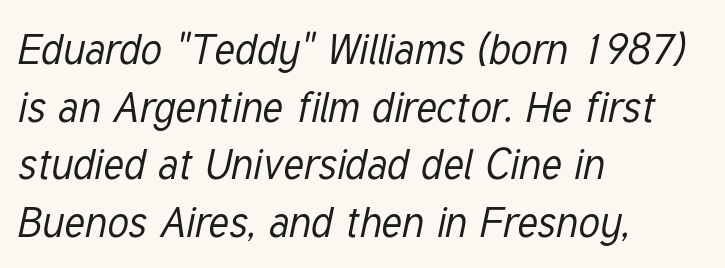
{"italic": "yes", "lean": "right", "slant_degrees": 12, "bold": "no", "weight": "regular", "width": "condensed", "stroke_contrast": "low", "x_height": "medium", "monospaced": "no", "underline": "no", "align": "left", "line_spacing": "normal", "line_spacing_ratio": 1.37, "letter_spacing": "normal", "letter_spacing_em": 0.0, "glyph_px": 42}
